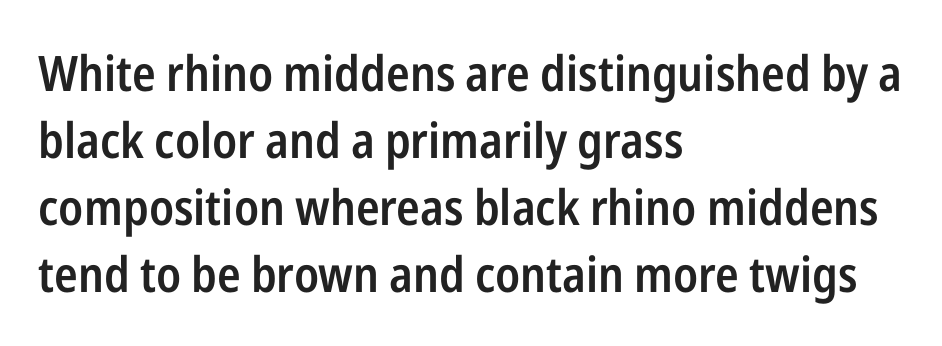
The image shows 49 px semibold, condensed sans-serif type, upright; set left-aligned, normal line spacing (1.37x), normal letter spacing, not underlined; low stroke contrast and a medium x-height.
